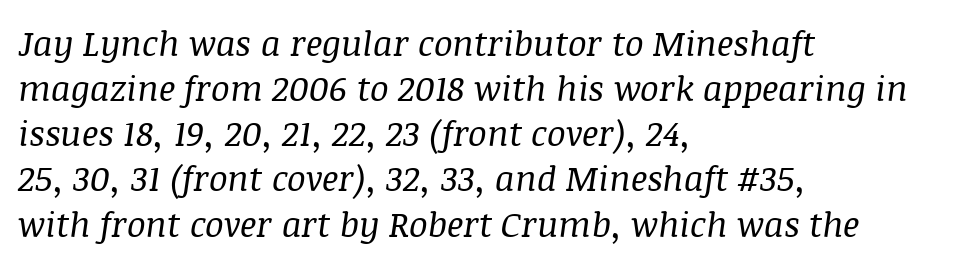
Q: Is the text bold? A: No.
Q: Is the text italic (slanted)? A: Yes, it leans right by about 8 degrees.
Q: Is the typeface a serif or a sans-serif typeface? A: Serif.
Q: Is the text underlined? A: No.
Q: How is the paragraph aligned? A: Left-aligned.
Q: Is the spacing between letters normal or unusually wide? A: Normal.
Q: Is the spacing between lines tight, normal or loose? A: Normal.
Q: Width (condensed, normal, or wide)? A: Normal.
Q: Stroke contrast? A: Medium.
Q: x-height? A: Large.
Q: Monospaced? A: No.
